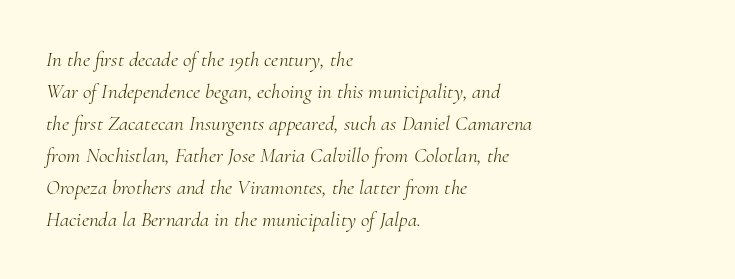
Q: Is the text bold? A: No.
Q: Is the text italic (slanted)? A: Yes, it leans right by about 10 degrees.
Q: Is the text underlined? A: No.
Q: How is the paragraph aligned? A: Left-aligned.
Q: Is the spacing between letters normal or unusually wide? A: Normal.
Q: Is the spacing between lines tight, normal or loose? A: Normal.
